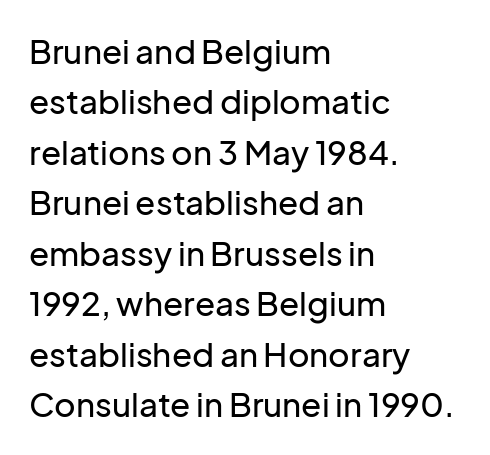
The image shows 33 px sans-serif type, upright; set left-aligned, normal line spacing (1.53x), normal letter spacing, not underlined; low stroke contrast and a medium x-height.
